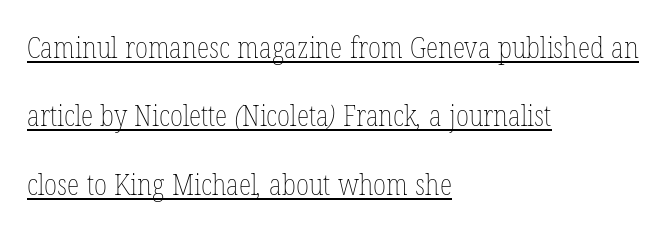
{"bold": "no", "weight": "thin", "width": "condensed", "stroke_contrast": "low", "x_height": "medium", "monospaced": "no", "underline": "yes", "align": "left", "line_spacing": "loose", "line_spacing_ratio": 2.36, "letter_spacing": "normal", "letter_spacing_em": 0.0, "glyph_px": 29}
